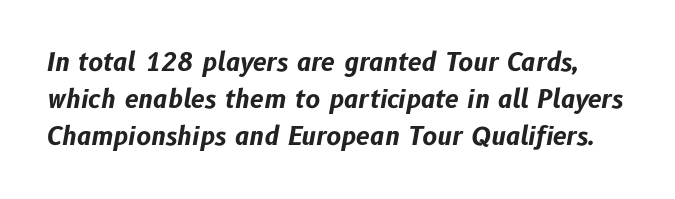
Honestly, the letter spacing is just normal — you wouldn't notice it. Evenly set lines give the paragraph a standard silhouette. Weight: bold. These lines were composed using italics. Only glyphs here, with clear space below each row.
